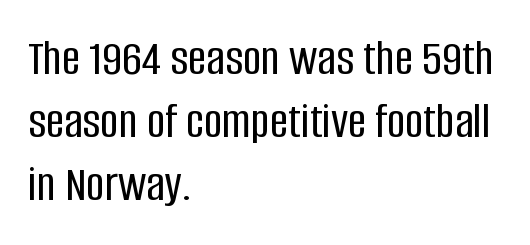
{"serif": "no", "italic": "no", "width": "condensed", "stroke_contrast": "low", "x_height": "large", "monospaced": "no", "underline": "no", "align": "left", "line_spacing_ratio": 1.24, "letter_spacing": "normal", "letter_spacing_em": 0.0, "glyph_px": 51}
